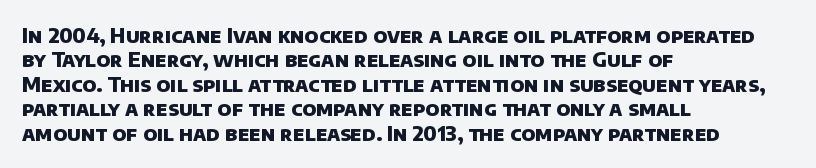
This sample uses plain, unmodified letter spacing. Words float on clear page, feet unadorned. Students, this is bold: see how much ink each stroke carries. The lines in this sample share a left origin and differ only in where they stop.
